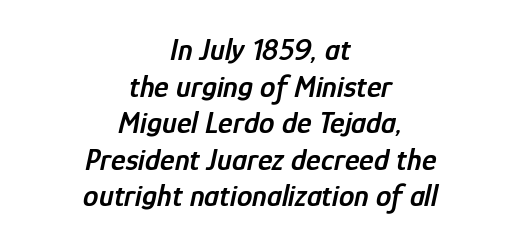
{"italic": "yes", "lean": "right", "slant_degrees": 12, "bold": "semi", "weight": "semibold", "width": "condensed", "stroke_contrast": "low", "x_height": "medium", "monospaced": "no", "underline": "no", "align": "center", "line_spacing_ratio": 1.18, "letter_spacing": "normal", "letter_spacing_em": 0.0, "glyph_px": 31}
